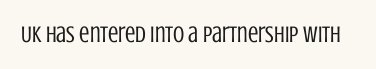
Q: Is the text bold? A: No.
Q: Is the text italic (slanted)? A: No, it is upright.
Q: Is the text underlined? A: No.
Q: Is the spacing between letters normal or unusually wide? A: Normal.
